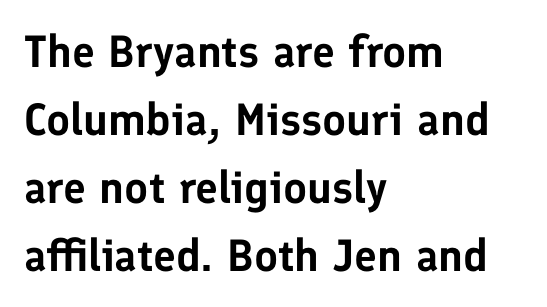
{"serif": "no", "italic": "no", "width": "normal", "stroke_contrast": "low", "x_height": "medium", "monospaced": "no", "underline": "no", "align": "left", "line_spacing": "normal", "line_spacing_ratio": 1.51, "letter_spacing": "normal", "letter_spacing_em": 0.0, "glyph_px": 45}
